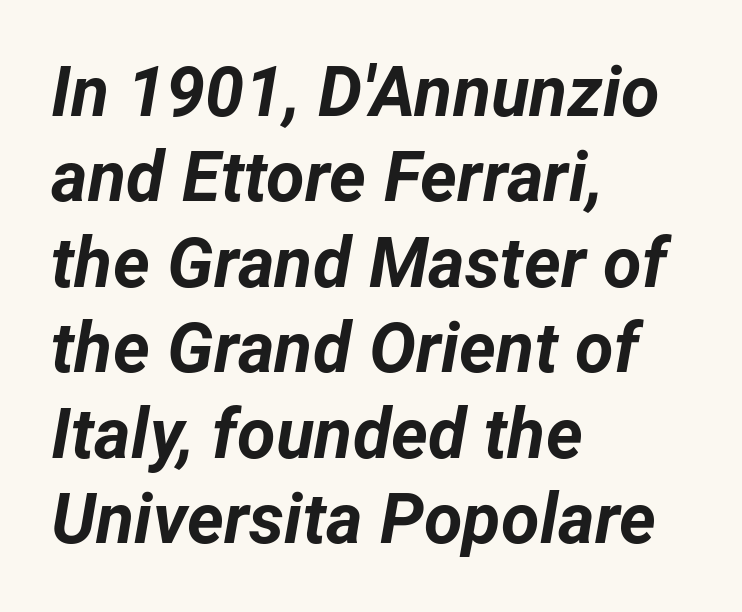
{"italic": "yes", "lean": "right", "slant_degrees": 12, "bold": "yes", "weight": "bold", "width": "normal", "stroke_contrast": "low", "x_height": "medium", "monospaced": "no", "underline": "no", "align": "left", "line_spacing_ratio": 1.22, "letter_spacing": "normal", "letter_spacing_em": 0.0, "glyph_px": 70}
